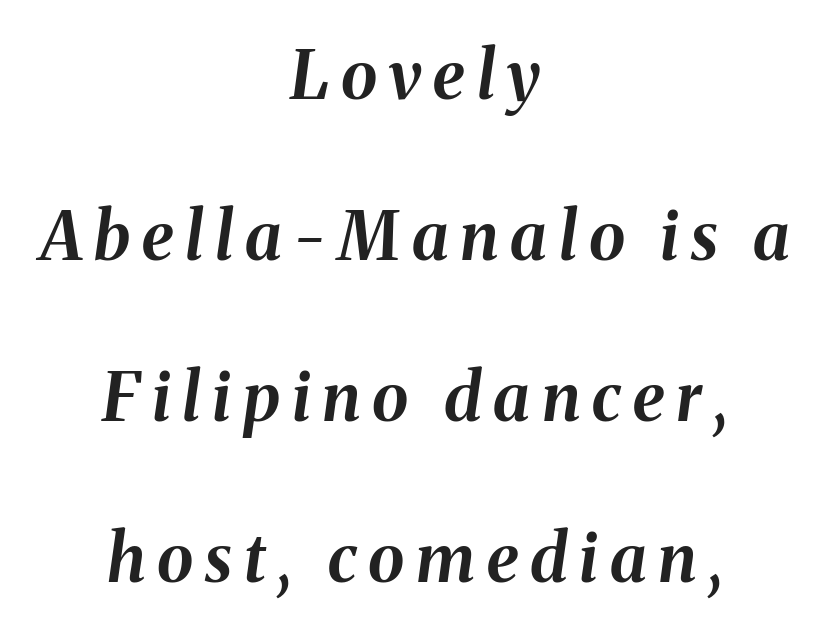
The image shows 66 px bold type, italic (leaning right); set centered, loose line spacing (2.44x), not underlined; medium stroke contrast and a medium x-height.
